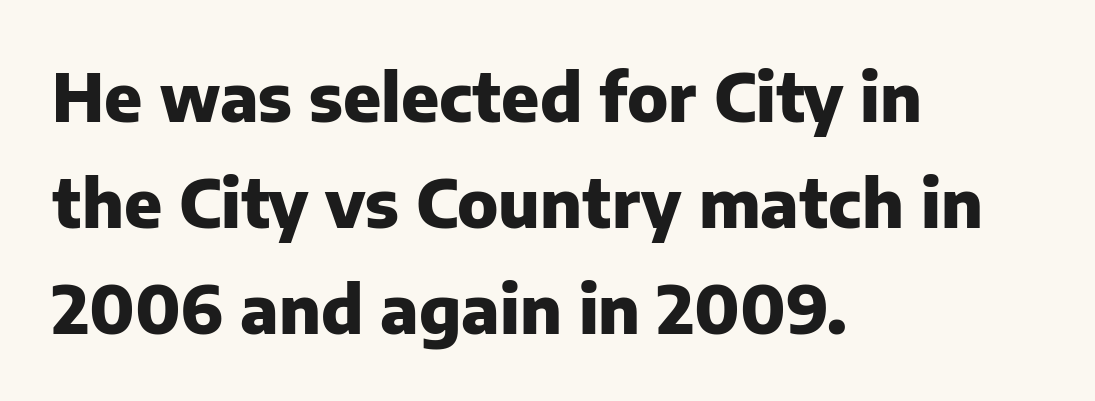
No extra tracking has been applied to these lines. The rows are spaced the way most documents space them. Every character sits straight up, as roman type does. The area under the type is left untouched. Look at the stroke-to-counter ratio: heavy, a bold.
